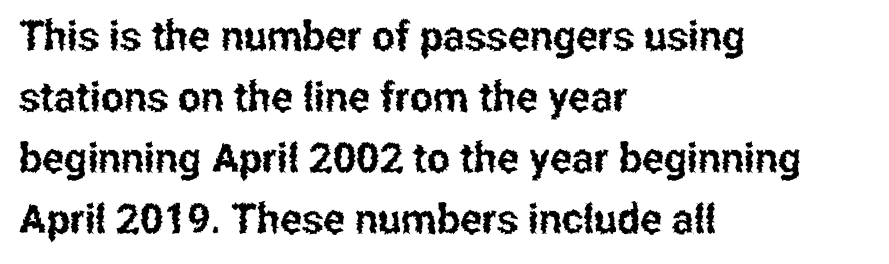
The rows are spaced the way most documents space them. This sample uses an upright cut, with every glyph sitting square on the baseline. Regarding serifs, this sample does without them. The face used here is proportionally spaced, like ordinary book or web type. Layout note: lines flush left.
